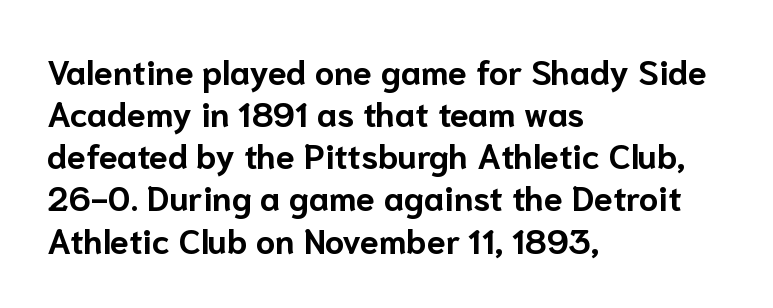
Q: Is the text bold? A: Yes.
Q: Is the text italic (slanted)? A: No, it is upright.
Q: Is the typeface a serif or a sans-serif typeface? A: Sans-serif.
Q: Is the text underlined? A: No.
Q: How is the paragraph aligned? A: Left-aligned.
Q: Is the spacing between letters normal or unusually wide? A: Normal.
Q: Width (condensed, normal, or wide)? A: Normal.
Q: Stroke contrast? A: Low.
Q: x-height? A: Medium.
Q: Monospaced? A: No.
